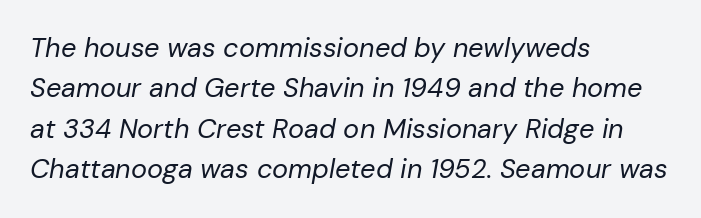
{"italic": "yes", "lean": "right", "slant_degrees": 10, "bold": "no", "underline": "no", "align": "left", "line_spacing": "normal", "line_spacing_ratio": 1.5, "letter_spacing": "normal", "letter_spacing_em": 0.0, "glyph_px": 27}
